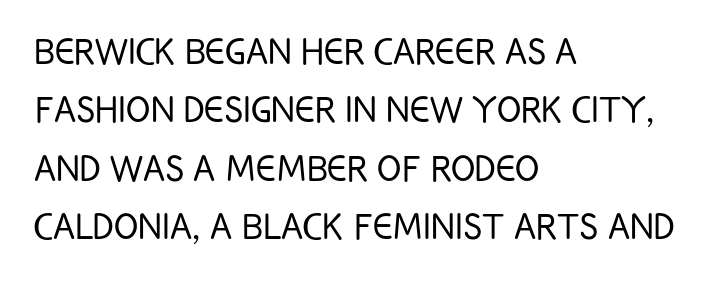
Q: Is the text bold? A: No.
Q: Is the text italic (slanted)? A: No, it is upright.
Q: Is the typeface a serif or a sans-serif typeface? A: Sans-serif.
Q: Is the text underlined? A: No.
Q: How is the paragraph aligned? A: Left-aligned.
Q: Is the spacing between letters normal or unusually wide? A: Normal.
Q: Is the spacing between lines tight, normal or loose? A: Normal.
Q: Width (condensed, normal, or wide)? A: Condensed.
Q: Stroke contrast? A: Low.
Q: x-height? A: Large.
Q: Monospaced? A: No.
